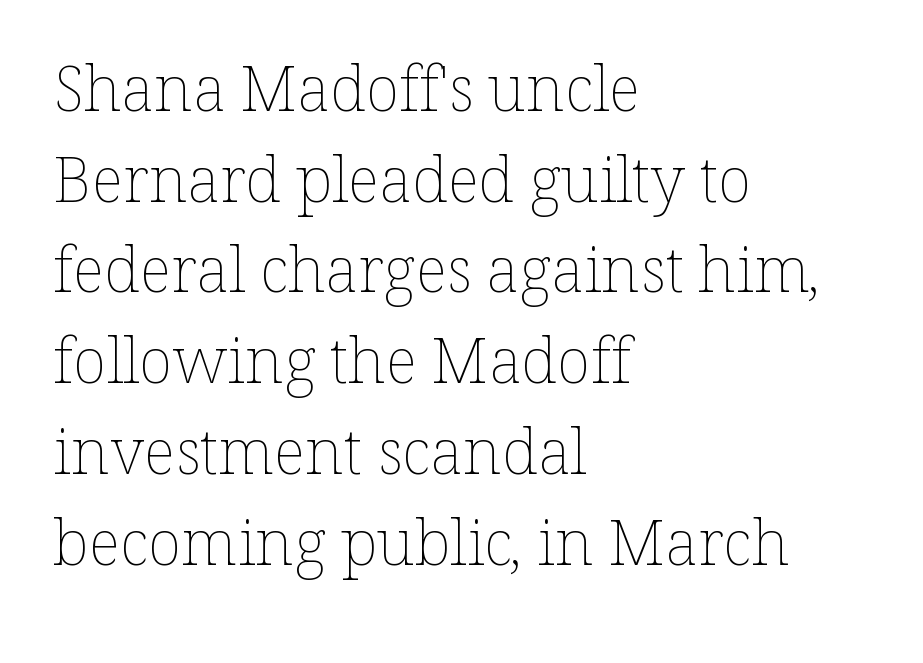
{"italic": "no", "bold": "no", "weight": "thin", "width": "normal", "stroke_contrast": "low", "x_height": "medium", "monospaced": "no", "underline": "no", "align": "left", "line_spacing": "normal", "line_spacing_ratio": 1.44, "letter_spacing": "normal", "letter_spacing_em": 0.0, "glyph_px": 63}
